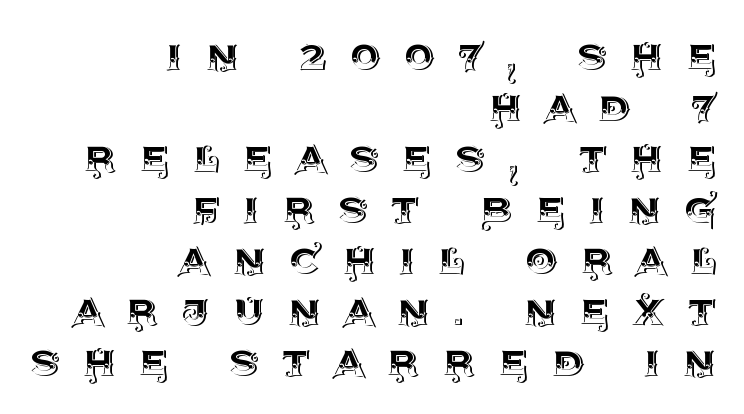
Q: Is the text italic (slanted)? A: No, it is upright.
Q: Is the text underlined? A: No.
Q: How is the paragraph aligned? A: Right-aligned.
Q: Is the spacing between letters normal or unusually wide? A: Unusually wide.
Q: Is the spacing between lines tight, normal or loose? A: Tight.
Q: Width (condensed, normal, or wide)? A: Normal.
Q: x-height? A: Large.
Q: Monospaced? A: No.
